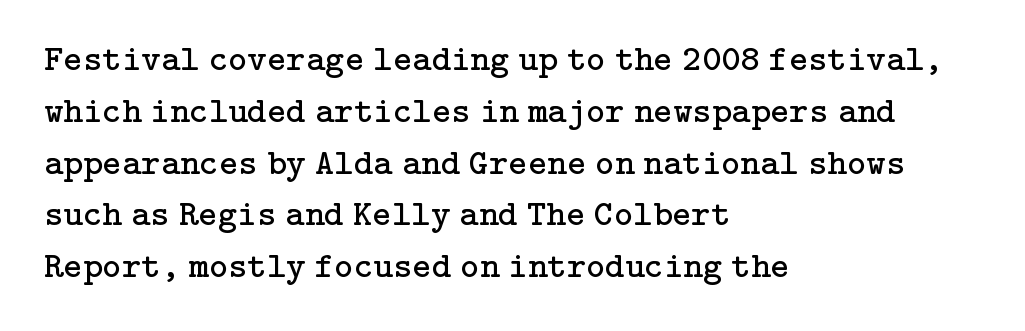
Q: Is the text bold? A: No.
Q: Is the text italic (slanted)? A: No, it is upright.
Q: Is the typeface a serif or a sans-serif typeface? A: Serif.
Q: Is the text underlined? A: No.
Q: How is the paragraph aligned? A: Left-aligned.
Q: Is the spacing between letters normal or unusually wide? A: Normal.
Q: Is the spacing between lines tight, normal or loose? A: Normal.
Q: Width (condensed, normal, or wide)? A: Normal.
Q: Stroke contrast? A: Low.
Q: x-height? A: Medium.
